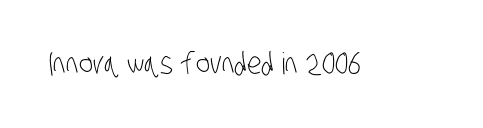
Heaviness? Minimal to ordinary, like unemphasized prose. Check where the strokes stop: nothing finishes them off — pure sans. The letters advance in unequal steps, a hallmark of proportional type. Anything drawn beneath the words? Only blank space. There is no visible air inserted between adjacent glyphs.
